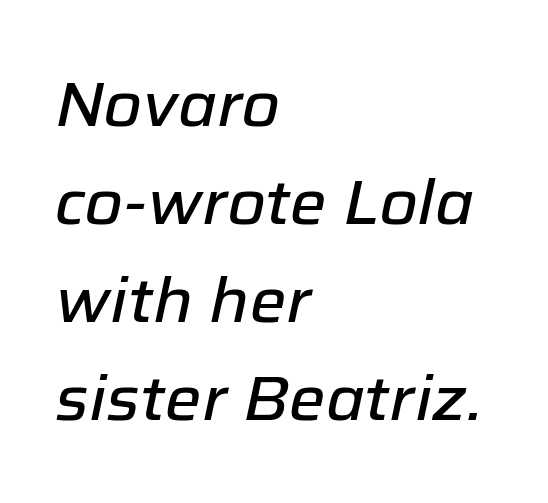
The image shows 62 px text type, italic (leaning right); set left-aligned, normal line spacing (1.58x), normal letter spacing, not underlined; low stroke contrast and a medium x-height.
